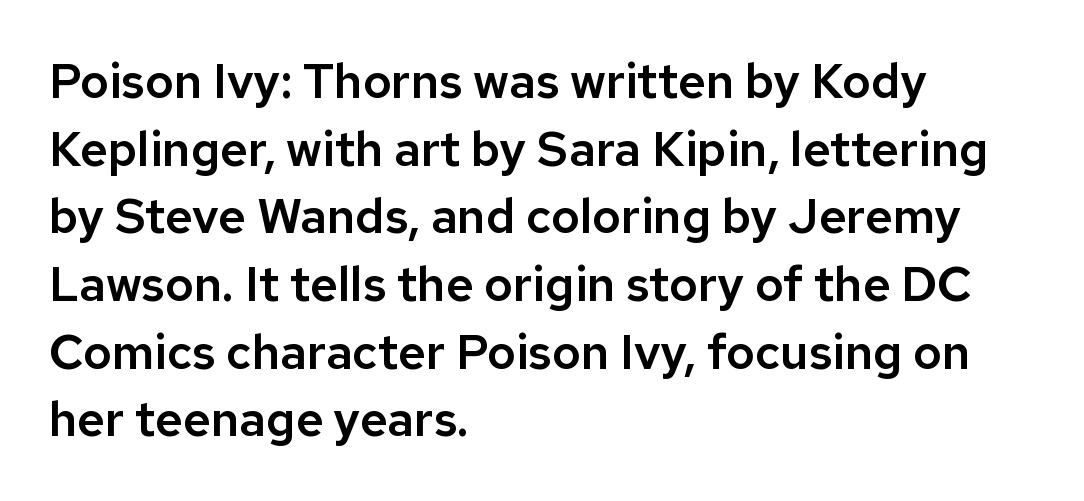
Vertical strokes here are truly vertical. The characters display no serif detailing; their extremities are plain. Proportional: the letters do not fall into vertical columns. The gap between lines stays unmarked. Left-aligned paragraph, ragged on the right.
